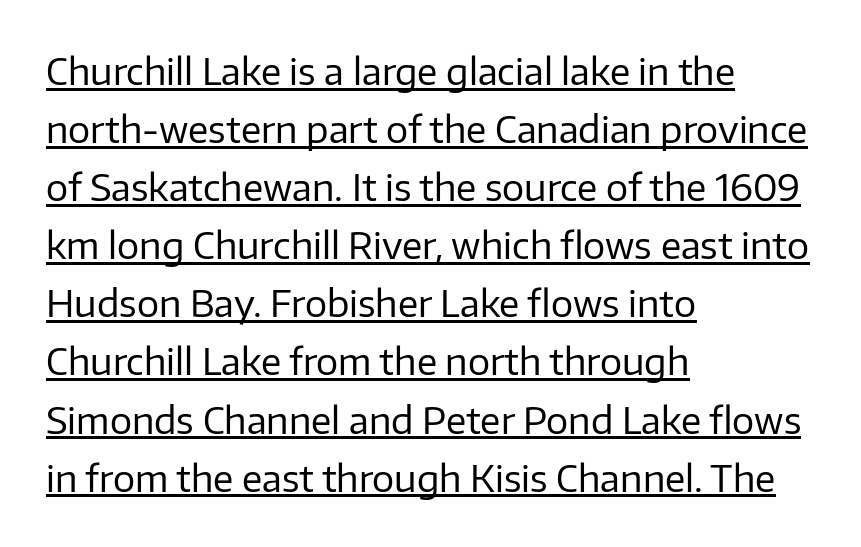
The image shows 37 px regular-weight sans-serif type, upright; set left-aligned, normal line spacing (1.57x), normal letter spacing, underlined; low stroke contrast and a medium x-height.
